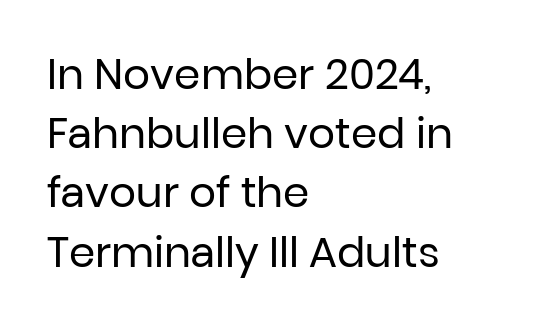
A classic flush-left, rag-right setting is used for this passage. A typesetter would mark this as roman, not italic. Here the glyphs are tracked normally, forming tight word shapes. No heavy texture on the line: the type isn't bold.
